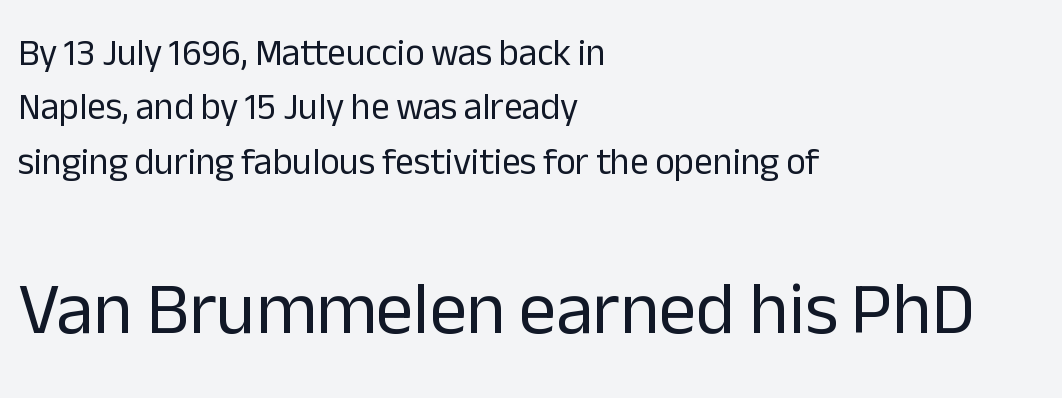
The image shows 74 px regular-weight sans-serif type, upright; set left-aligned, normal line spacing (1.47x), normal letter spacing, not underlined; the second (bottom) block is 2.0x larger; low stroke contrast and a medium x-height.
